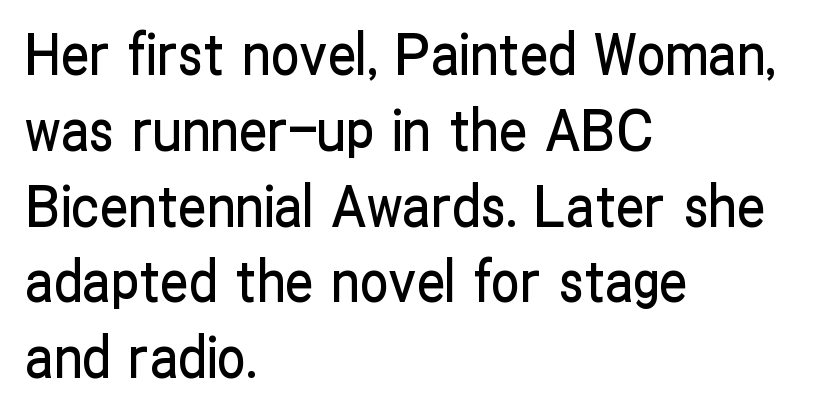
The image shows 57 px condensed sans-serif type, upright; set left-aligned, normal line spacing (1.33x), normal letter spacing, not underlined; low stroke contrast and a medium x-height.
